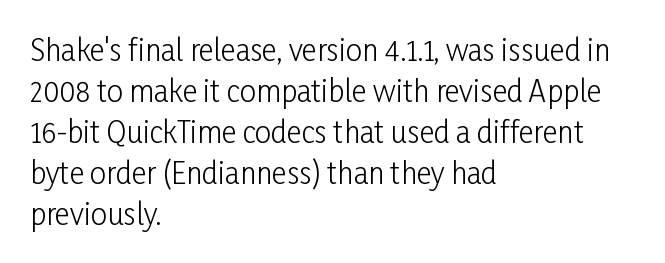
Q: Is the text bold? A: No.
Q: Is the text italic (slanted)? A: No, it is upright.
Q: Is the typeface a serif or a sans-serif typeface? A: Sans-serif.
Q: Is the text underlined? A: No.
Q: How is the paragraph aligned? A: Left-aligned.
Q: Is the spacing between letters normal or unusually wide? A: Normal.
Q: Is the spacing between lines tight, normal or loose? A: Normal.
Q: Width (condensed, normal, or wide)? A: Condensed.
Q: Stroke contrast? A: Low.
Q: x-height? A: Medium.
Q: Monospaced? A: No.
